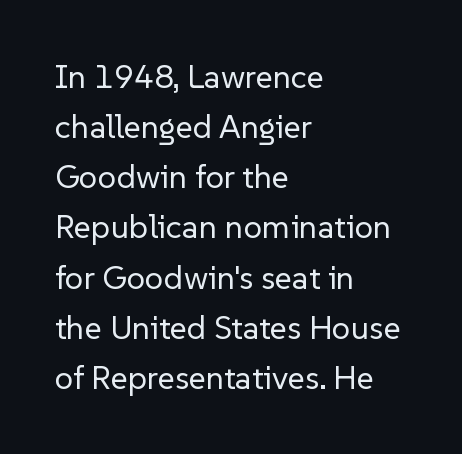
Q: Is the text bold? A: No.
Q: Is the text italic (slanted)? A: No, it is upright.
Q: Is the typeface a serif or a sans-serif typeface? A: Sans-serif.
Q: Is the text underlined? A: No.
Q: How is the paragraph aligned? A: Left-aligned.
Q: Is the spacing between letters normal or unusually wide? A: Normal.
Q: Is the spacing between lines tight, normal or loose? A: Normal.
Q: Width (condensed, normal, or wide)? A: Normal.
Q: Stroke contrast? A: Low.
Q: x-height? A: Medium.
Q: Monospaced? A: No.
